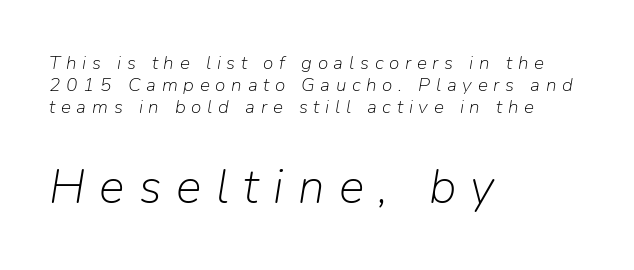
Q: Is the text bold? A: No.
Q: Is the text italic (slanted)? A: Yes, it leans right by about 9 degrees.
Q: Is the text underlined? A: No.
Q: How is the paragraph aligned? A: Left-aligned.
Q: Is the spacing between letters normal or unusually wide? A: Unusually wide.
Q: Which block of text is set in a larger size, the first (top) or the second (bottom)? A: The second (bottom) one.
Q: Width (condensed, normal, or wide)? A: Normal.
Q: Stroke contrast? A: Low.
Q: x-height? A: Medium.
Q: Monospaced? A: No.
